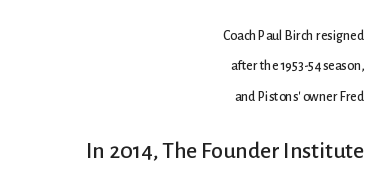
The image shows 24 px text type, upright; set right-aligned, loose line spacing (2.17x), normal letter spacing, not underlined; the second (bottom) block is 1.71x larger.
